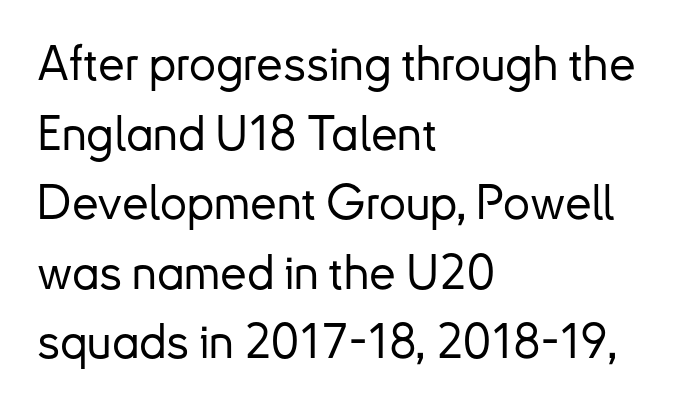
Q: Is the text italic (slanted)? A: No, it is upright.
Q: Is the typeface a serif or a sans-serif typeface? A: Sans-serif.
Q: Is the text underlined? A: No.
Q: How is the paragraph aligned? A: Left-aligned.
Q: Is the spacing between letters normal or unusually wide? A: Normal.
Q: Is the spacing between lines tight, normal or loose? A: Normal.
Q: Width (condensed, normal, or wide)? A: Normal.
Q: Stroke contrast? A: Low.
Q: x-height? A: Small.
Q: Monospaced? A: No.
